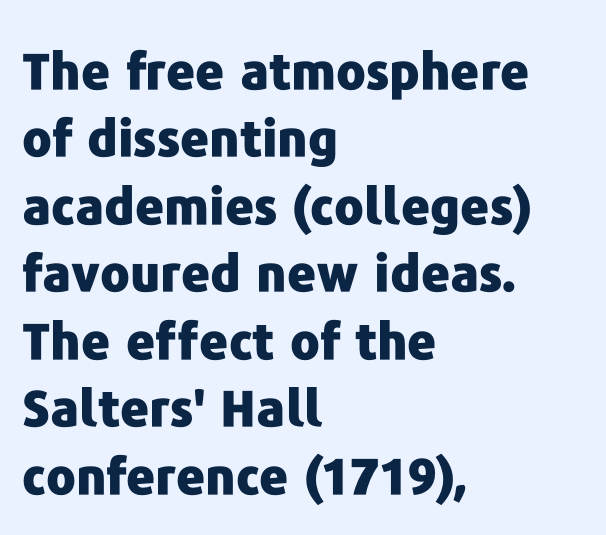
Q: Is the text bold? A: Yes.
Q: Is the text italic (slanted)? A: No, it is upright.
Q: Is the typeface a serif or a sans-serif typeface? A: Sans-serif.
Q: Is the text underlined? A: No.
Q: How is the paragraph aligned? A: Left-aligned.
Q: Is the spacing between letters normal or unusually wide? A: Normal.
Q: Is the spacing between lines tight, normal or loose? A: Normal.
Q: Width (condensed, normal, or wide)? A: Normal.
Q: Stroke contrast? A: Low.
Q: x-height? A: Medium.
Q: Monospaced? A: No.
